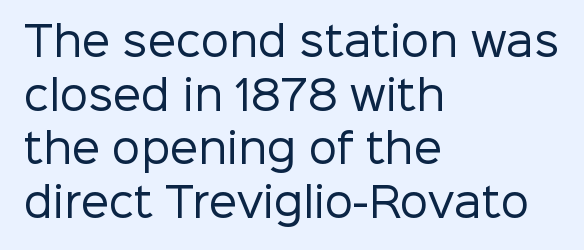
The image shows 40 px regular-weight sans-serif type, upright; set left-aligned, normal line spacing (1.34x), normal letter spacing, not underlined; low stroke contrast and a medium x-height.
